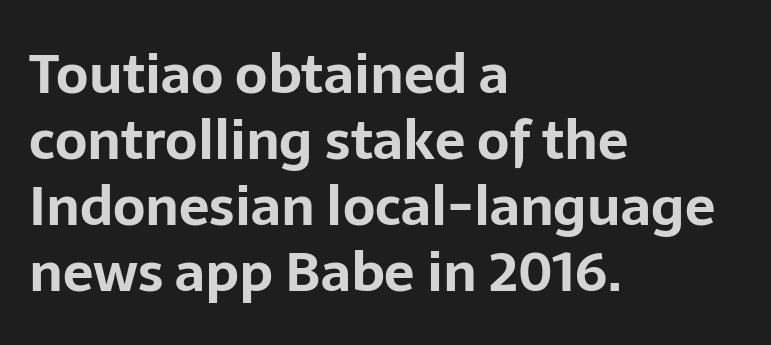
Q: Is the text bold? A: Yes.
Q: Is the text italic (slanted)? A: No, it is upright.
Q: Is the typeface a serif or a sans-serif typeface? A: Sans-serif.
Q: Is the text underlined? A: No.
Q: How is the paragraph aligned? A: Left-aligned.
Q: Is the spacing between letters normal or unusually wide? A: Normal.
Q: Width (condensed, normal, or wide)? A: Normal.
Q: Stroke contrast? A: Low.
Q: x-height? A: Medium.
Q: Monospaced? A: No.
